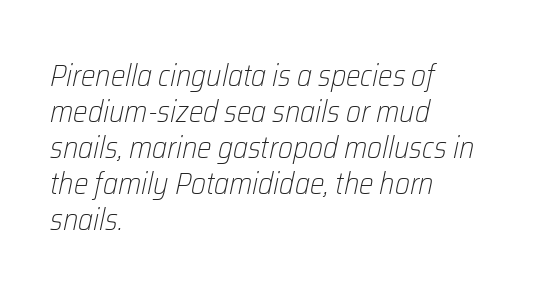
Q: Is the text bold? A: No.
Q: Is the text italic (slanted)? A: Yes, it leans right by about 12 degrees.
Q: Is the text underlined? A: No.
Q: How is the paragraph aligned? A: Left-aligned.
Q: Is the spacing between letters normal or unusually wide? A: Normal.
Q: Width (condensed, normal, or wide)? A: Condensed.
Q: Stroke contrast? A: Low.
Q: x-height? A: Medium.
Q: Monospaced? A: No.
